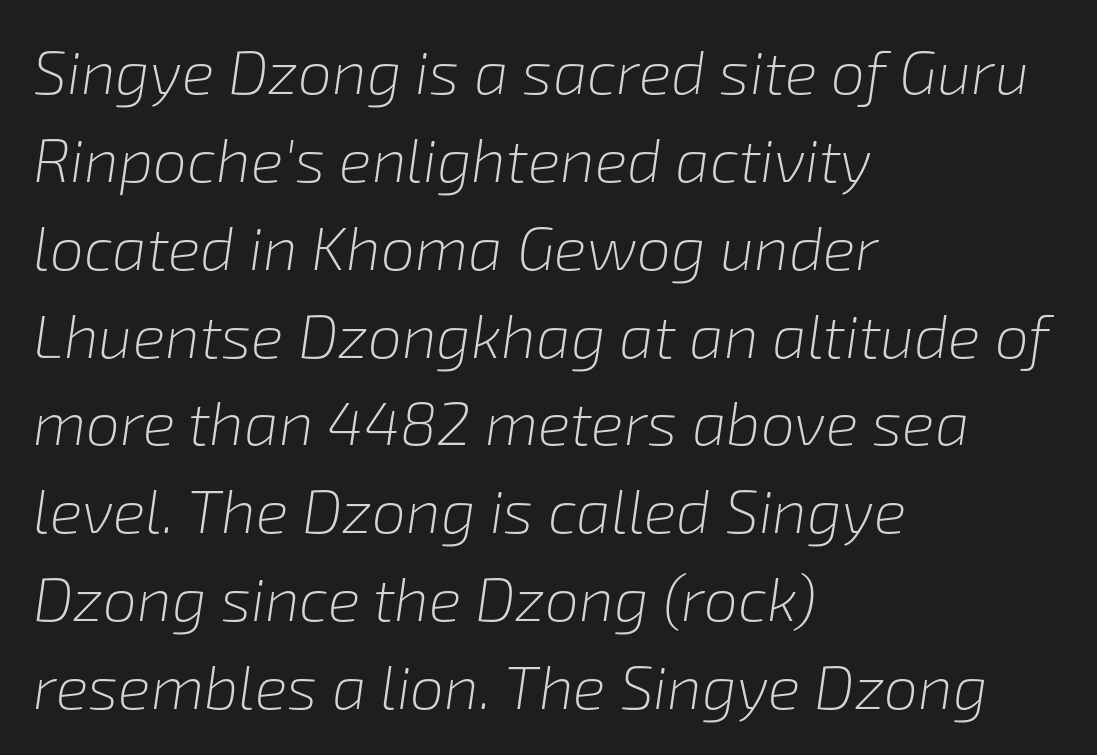
{"italic": "yes", "lean": "right", "slant_degrees": 8, "bold": "no", "weight": "light", "width": "normal", "stroke_contrast": "low", "x_height": "medium", "monospaced": "no", "underline": "no", "align": "left", "line_spacing": "normal", "line_spacing_ratio": 1.44, "letter_spacing": "normal", "letter_spacing_em": 0.0, "glyph_px": 61}
